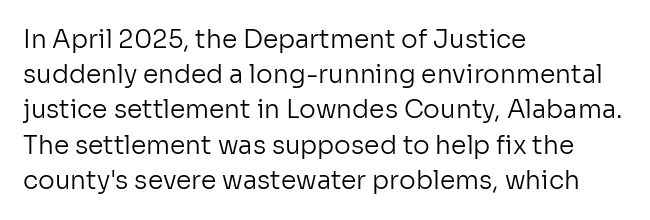
The image shows 25 px text type, upright; set left-aligned, normal line spacing (1.41x), normal letter spacing, not underlined.
